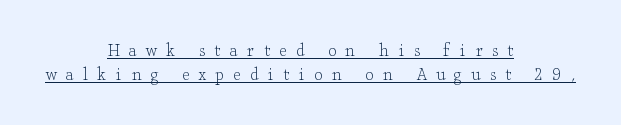
A centered setting, common on invitations and titles, is used for this passage. Somebody hit Ctrl+U on this one — the words are underlined. Is the stroke heavy? The answer is a plain regular-or-lighter. The letters are spread apart with noticeably loose tracking. When letters stand straight like this, we call the style roman or upright.
